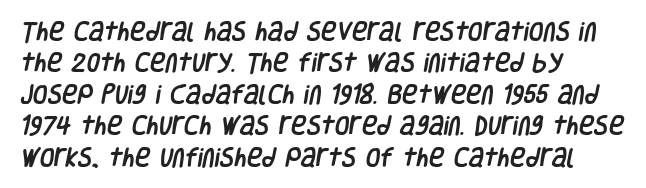
{"underline": "no", "align": "left", "line_spacing": "normal", "line_spacing_ratio": 1.5, "letter_spacing": "normal", "letter_spacing_em": 0.0, "glyph_px": 21}
